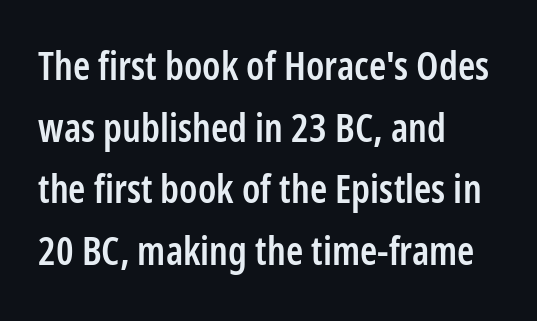
The image shows 39 px semibold, condensed sans-serif type, upright; set left-aligned, normal line spacing (1.58x), normal letter spacing, not underlined; low stroke contrast and a medium x-height.
